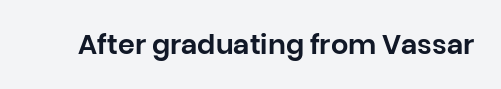
The image shows 27 px text type, upright; set normal letter spacing, not underlined.
